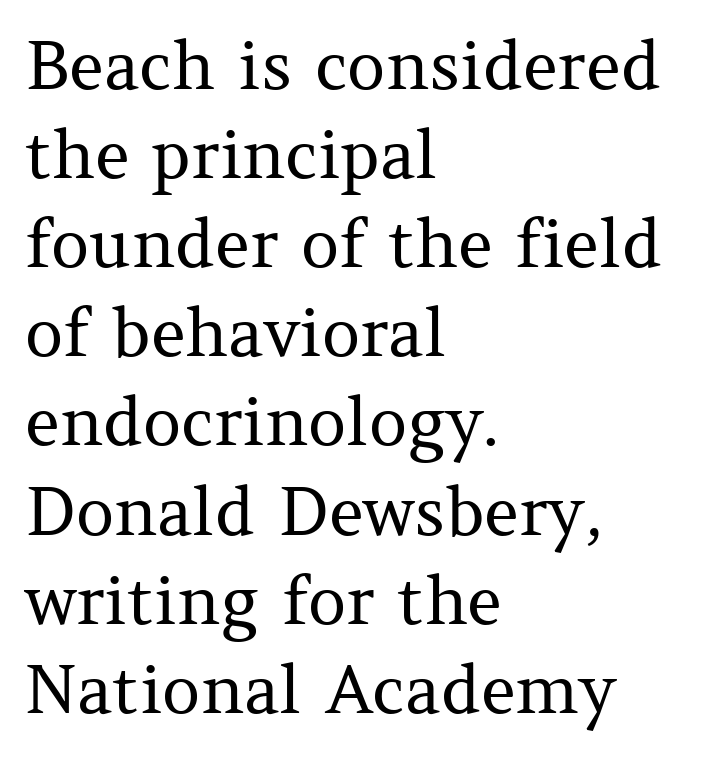
Q: Is the text bold? A: No.
Q: Is the text italic (slanted)? A: No, it is upright.
Q: Is the typeface a serif or a sans-serif typeface? A: Serif.
Q: Is the text underlined? A: No.
Q: How is the paragraph aligned? A: Left-aligned.
Q: Is the spacing between letters normal or unusually wide? A: Normal.
Q: Is the spacing between lines tight, normal or loose? A: Normal.
Q: Width (condensed, normal, or wide)? A: Normal.
Q: Stroke contrast? A: Medium.
Q: x-height? A: Medium.
Q: Monospaced? A: No.
